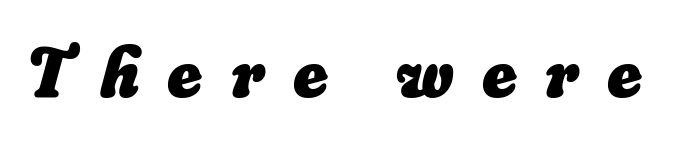
Q: Is the text bold? A: Yes.
Q: Is the text underlined? A: No.
Q: Is the spacing between letters normal or unusually wide? A: Unusually wide.
Q: Width (condensed, normal, or wide)? A: Normal.
Q: Stroke contrast? A: Low.
Q: x-height? A: Small.
Q: Monospaced? A: No.
